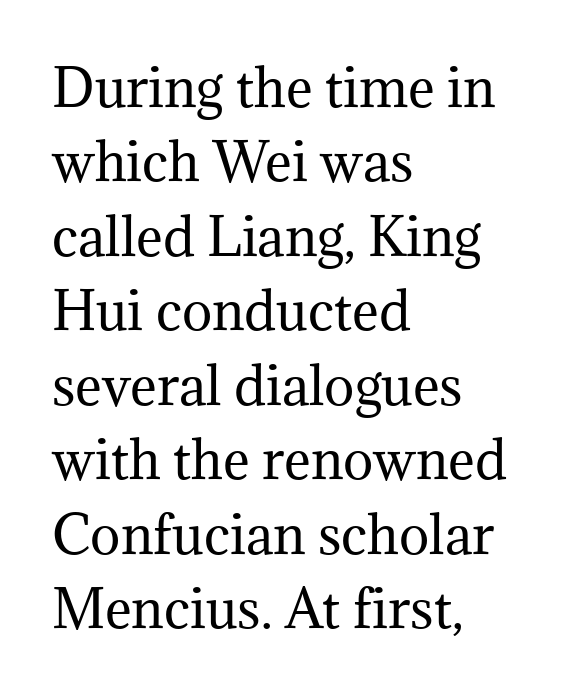
The lines are quadded left. If you measured baseline to baseline, you'd find a middling distance. The lettering holds an erect, upright posture throughout. Character widths vary here, with narrow letters taking less room than wide ones. Is the stroke heavy? The answer is a plain regular-or-lighter.
